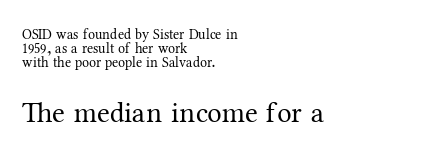
The area under the type is left untouched. These lines were composed using upright roman letters. Typographically, this falls in the serif category. The passage shown is typed in a proportional face where columns would drift.
